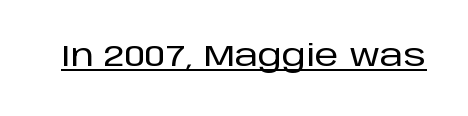
Q: Is the text italic (slanted)? A: No, it is upright.
Q: Is the typeface a serif or a sans-serif typeface? A: Sans-serif.
Q: Is the text underlined? A: Yes.
Q: Is the spacing between letters normal or unusually wide? A: Normal.
Q: Width (condensed, normal, or wide)? A: Normal.
Q: Stroke contrast? A: Low.
Q: x-height? A: Large.
Q: Monospaced? A: No.
